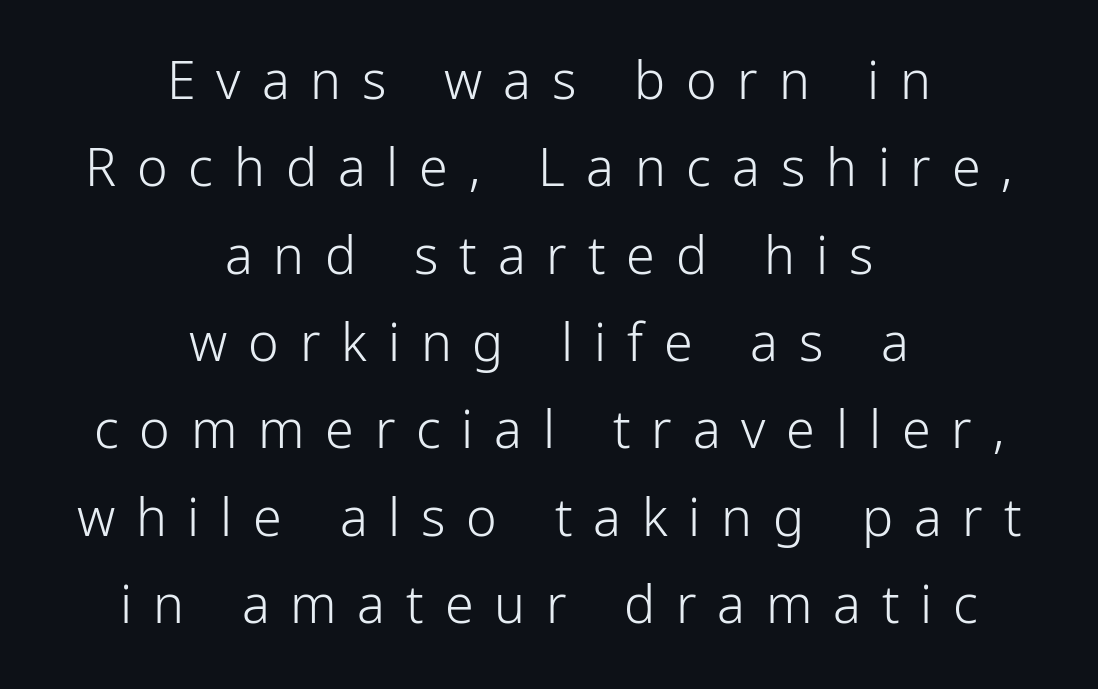
Q: Is the text bold? A: No.
Q: Is the text italic (slanted)? A: No, it is upright.
Q: Is the typeface a serif or a sans-serif typeface? A: Sans-serif.
Q: Is the text underlined? A: No.
Q: How is the paragraph aligned? A: Centered.
Q: Is the spacing between letters normal or unusually wide? A: Unusually wide.
Q: Is the spacing between lines tight, normal or loose? A: Normal.
Q: Width (condensed, normal, or wide)? A: Condensed.
Q: Stroke contrast? A: Low.
Q: x-height? A: Medium.
Q: Monospaced? A: No.
